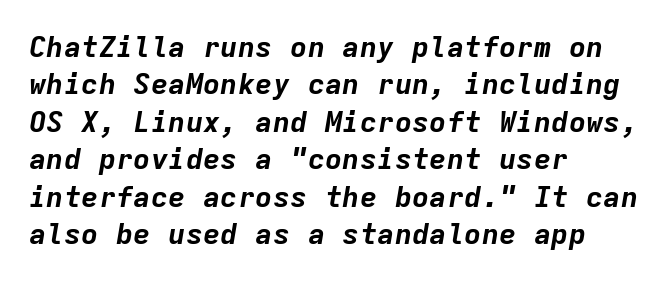
The text block is weighted toward the left margin, trailing off unevenly rightward. The letters are slanted; this is an italic face. The gaps between neighbouring characters are ordinary and unremarkable. A typesetter would call this monospace, since all characters share one set width. Whoever set this chose a conventional vertical rhythm.
